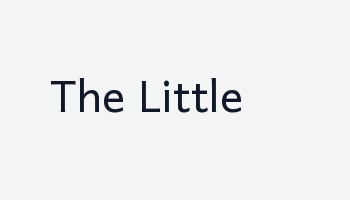
The image shows 58 px light sans-serif type, upright; set normal letter spacing, not underlined; low stroke contrast and a medium x-height.
